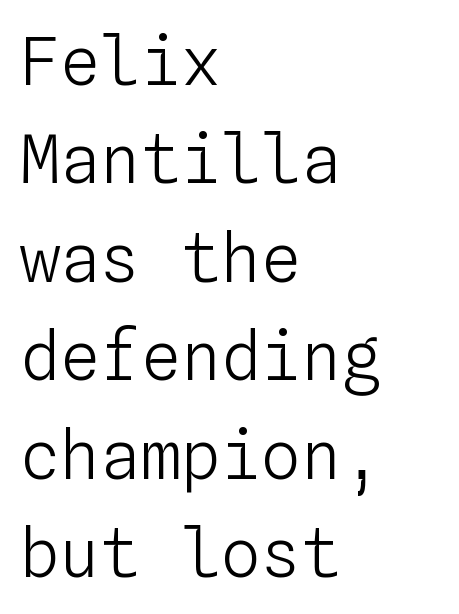
{"italic": "no", "bold": "no", "weight": "light", "width": "normal", "stroke_contrast": "low", "x_height": "medium", "monospaced": "yes", "underline": "no", "align": "left", "line_spacing": "normal", "line_spacing_ratio": 1.47, "letter_spacing": "normal", "letter_spacing_em": 0.0, "glyph_px": 67}
